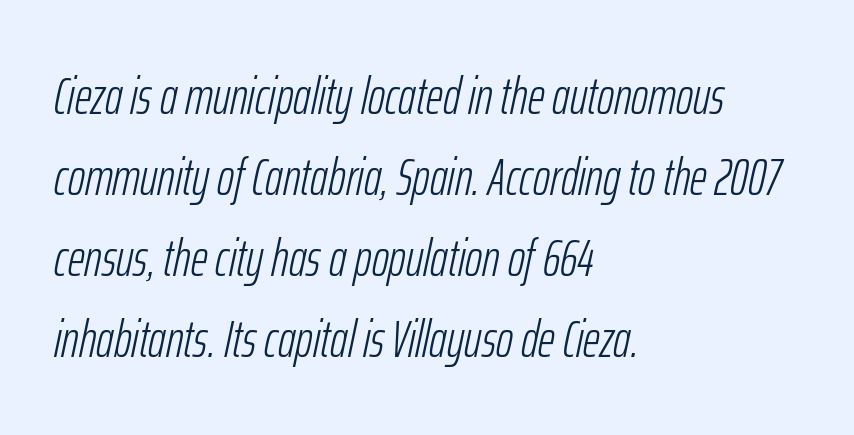
Q: Is the text bold? A: No.
Q: Is the text italic (slanted)? A: Yes, it leans right by about 12 degrees.
Q: Is the text underlined? A: No.
Q: How is the paragraph aligned? A: Left-aligned.
Q: Is the spacing between letters normal or unusually wide? A: Normal.
Q: Is the spacing between lines tight, normal or loose? A: Normal.
Q: Width (condensed, normal, or wide)? A: Condensed.
Q: Stroke contrast? A: Low.
Q: x-height? A: Medium.
Q: Monospaced? A: No.
